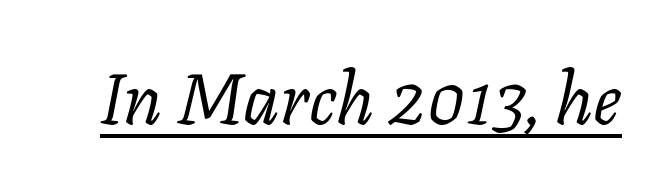
{"serif": "yes", "italic": "yes", "lean": "right", "slant_degrees": 11, "bold": "no", "weight": "regular", "width": "normal", "stroke_contrast": "low", "x_height": "medium", "monospaced": "no", "underline": "yes", "letter_spacing": "normal", "letter_spacing_em": 0.0, "glyph_px": 71}
